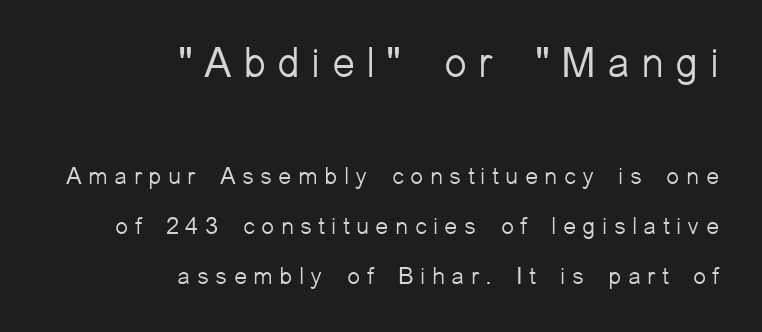
The image shows 42 px light sans-serif type, upright; set right-aligned, loose line spacing (2.08x), unusually wide letter spacing (+0.26 em), not underlined; the first (top) block is 1.75x larger; low stroke contrast and a medium x-height.
